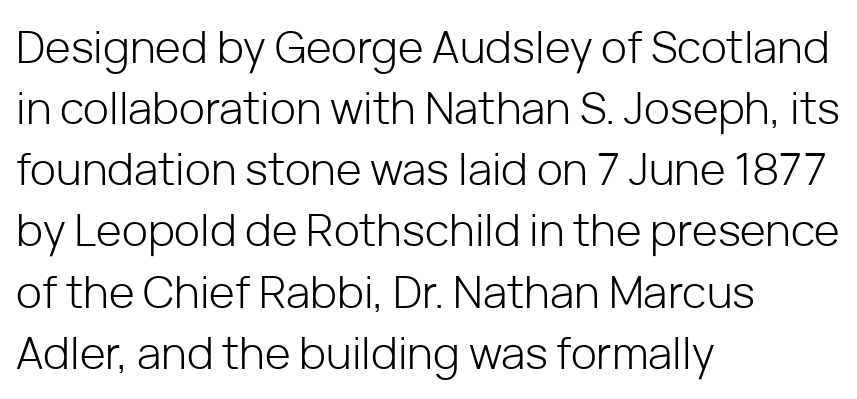
Character widths vary here, with narrow letters taking less room than wide ones. Is the letter spacing exaggerated? No — it looks like the ordinary default. The glyphs are unaccompanied by any horizontal stroke below them. Posture: upright roman.
